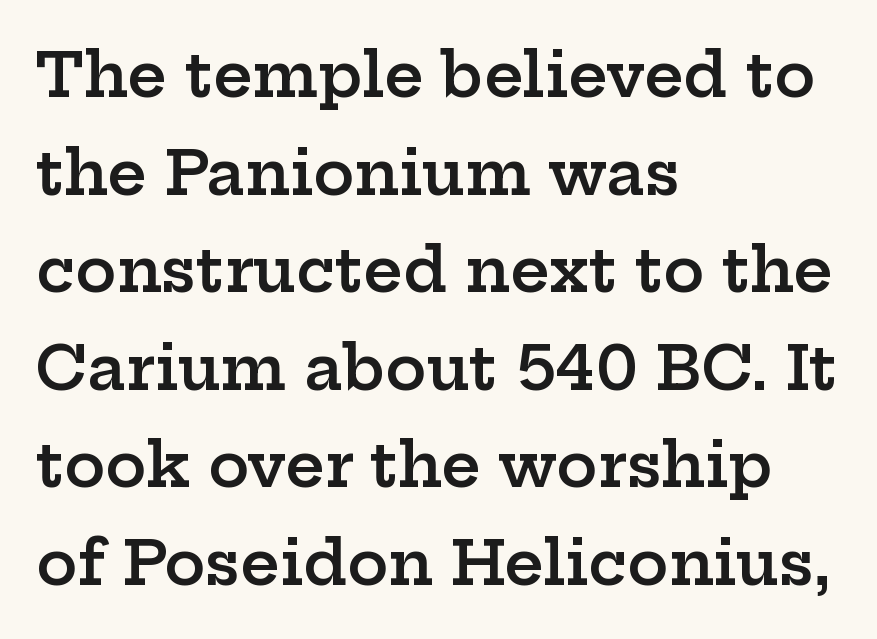
The image shows 61 px semibold, wide serif type, upright; set left-aligned, normal line spacing (1.6x), normal letter spacing, not underlined; low stroke contrast and a medium x-height.
